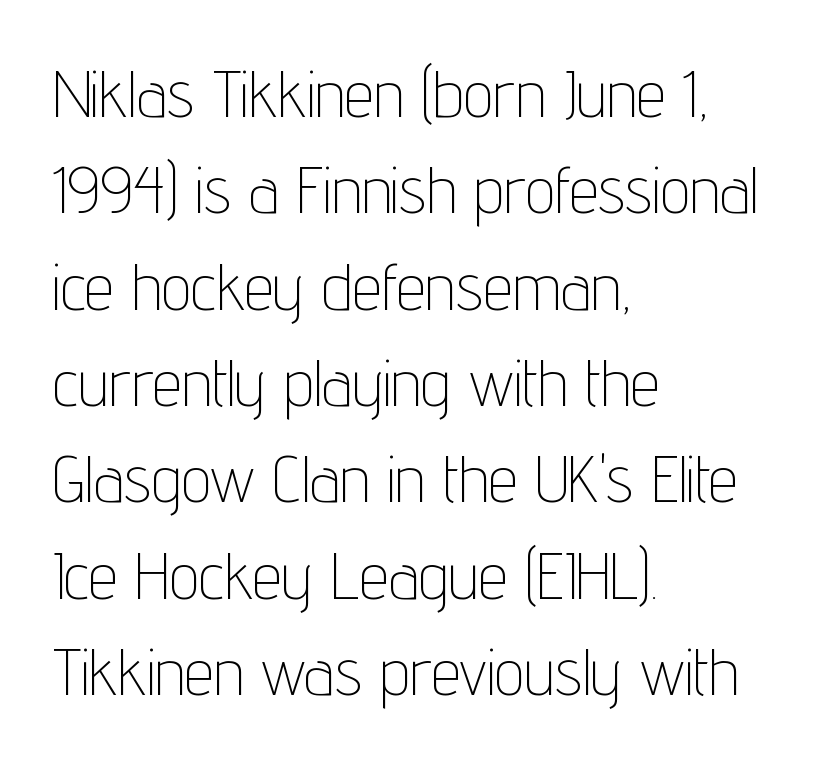
{"serif": "no", "italic": "no", "bold": "no", "weight": "thin", "width": "condensed", "stroke_contrast": "low", "x_height": "medium", "monospaced": "no", "underline": "no", "align": "left", "line_spacing": "normal", "line_spacing_ratio": 1.46, "letter_spacing": "normal", "letter_spacing_em": 0.0, "glyph_px": 66}
